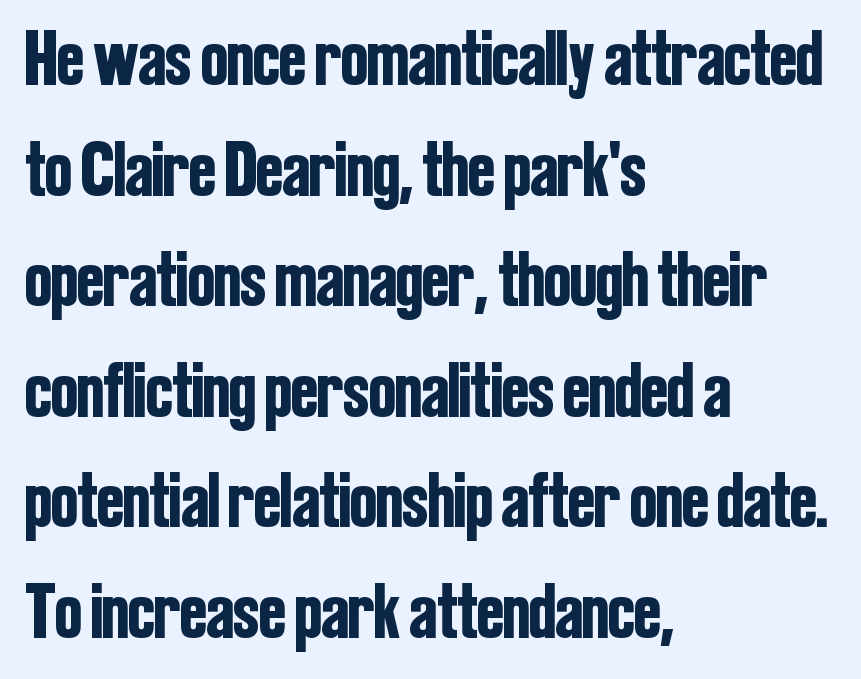
{"serif": "no", "italic": "no", "width": "condensed", "stroke_contrast": "low", "x_height": "medium", "monospaced": "no", "underline": "no", "align": "left", "line_spacing": "normal", "line_spacing_ratio": 1.4, "letter_spacing": "normal", "letter_spacing_em": 0.0, "glyph_px": 79}
